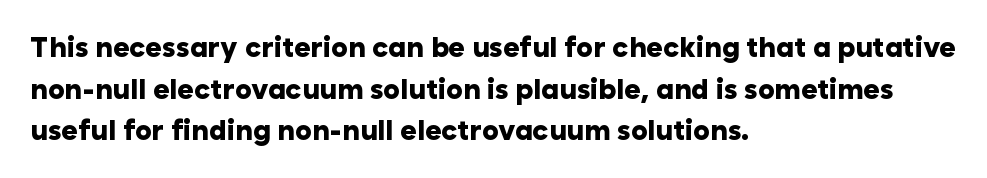
{"serif": "no", "italic": "no", "bold": "yes", "weight": "heavy", "width": "normal", "stroke_contrast": "low", "x_height": "medium", "monospaced": "no", "underline": "no", "align": "left", "line_spacing": "normal", "line_spacing_ratio": 1.49, "letter_spacing": "normal", "letter_spacing_em": 0.0, "glyph_px": 28}
